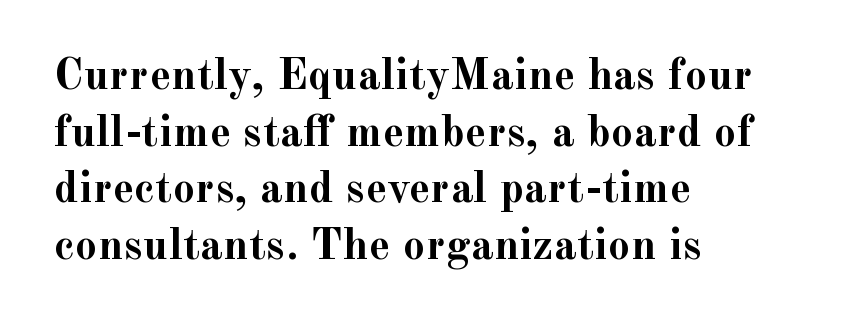
The image shows 45 px semibold serif type, upright; set left-aligned, normal line spacing (1.26x), normal letter spacing, not underlined; a small x-height.
